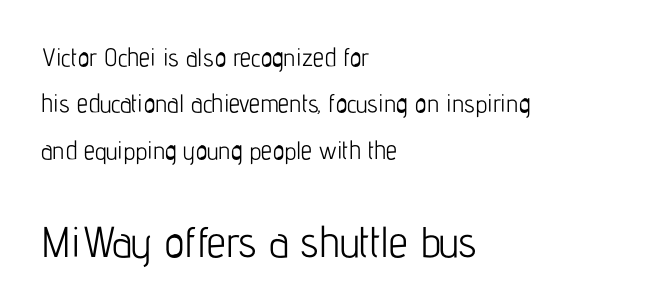
{"serif": "no", "italic": "no", "bold": "no", "weight": "light", "width": "condensed", "stroke_contrast": "low", "x_height": "medium", "monospaced": "no", "underline": "no", "align": "left", "line_spacing_ratio": 1.86, "letter_spacing": "normal", "letter_spacing_em": 0.0, "larger_block": "second", "size_ratio": 1.72, "glyph_px": 43}
